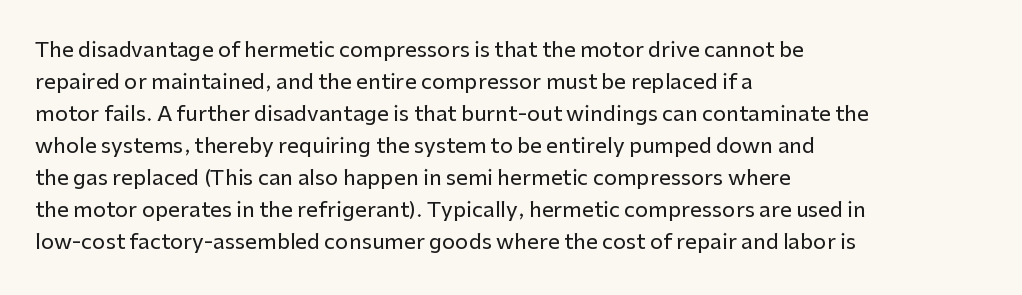
Q: Is the text italic (slanted)? A: No, it is upright.
Q: Is the text underlined? A: No.
Q: How is the paragraph aligned? A: Left-aligned.
Q: Is the spacing between letters normal or unusually wide? A: Normal.
Q: Is the spacing between lines tight, normal or loose? A: Normal.
